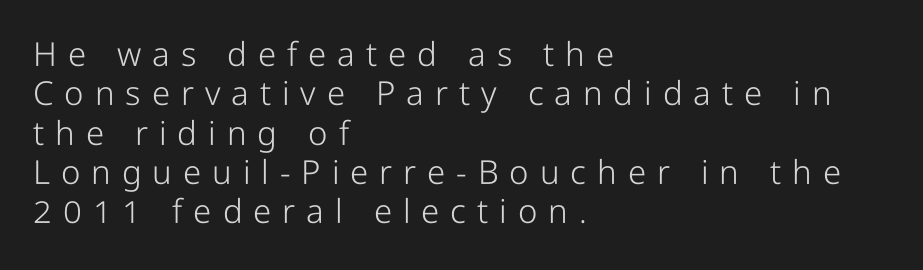
This rendering employs a face without finishing strokes, i.e., a sans-serif. Decoration check: the copy has no underline. Does the lettering tilt? It doesn't — this is upright. Character widths vary here, with narrow letters taking less room than wide ones.
